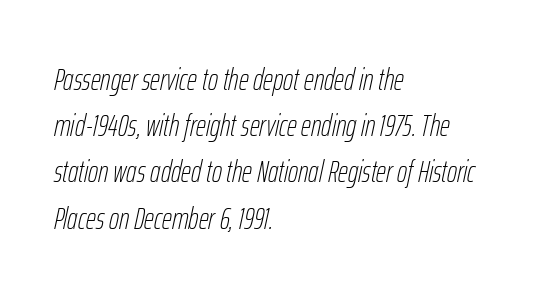
Q: Is the text bold? A: No.
Q: Is the text italic (slanted)? A: Yes, it leans right by about 12 degrees.
Q: Is the text underlined? A: No.
Q: How is the paragraph aligned? A: Left-aligned.
Q: Is the spacing between letters normal or unusually wide? A: Normal.
Q: Is the spacing between lines tight, normal or loose? A: Normal.
Q: Width (condensed, normal, or wide)? A: Condensed.
Q: Stroke contrast? A: Low.
Q: x-height? A: Medium.
Q: Monospaced? A: No.
